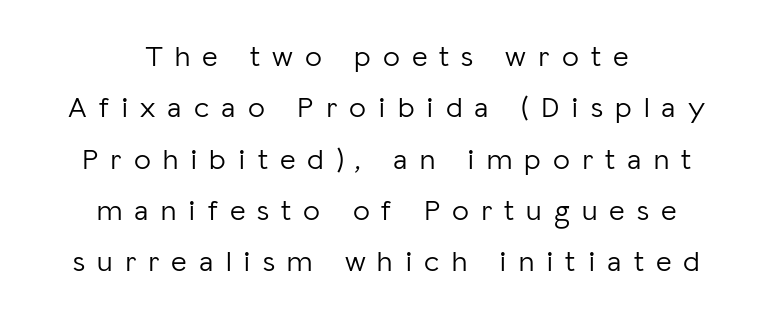
Q: Is the text bold? A: No.
Q: Is the text italic (slanted)? A: No, it is upright.
Q: Is the typeface a serif or a sans-serif typeface? A: Sans-serif.
Q: Is the text underlined? A: No.
Q: How is the paragraph aligned? A: Centered.
Q: Is the spacing between letters normal or unusually wide? A: Unusually wide.
Q: Width (condensed, normal, or wide)? A: Normal.
Q: Stroke contrast? A: Low.
Q: x-height? A: Medium.
Q: Monospaced? A: No.
